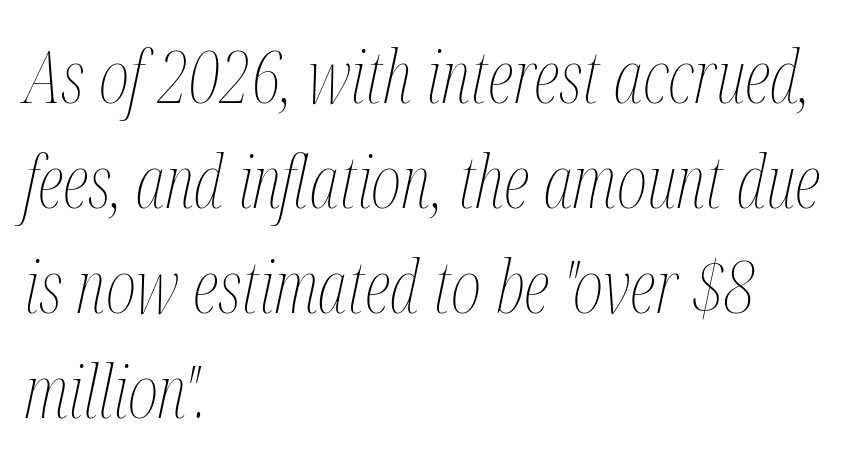
Q: Is the text bold? A: No.
Q: Is the text italic (slanted)? A: Yes, it leans right by about 12 degrees.
Q: Is the text underlined? A: No.
Q: How is the paragraph aligned? A: Left-aligned.
Q: Is the spacing between letters normal or unusually wide? A: Normal.
Q: Is the spacing between lines tight, normal or loose? A: Normal.
Q: Width (condensed, normal, or wide)? A: Condensed.
Q: Stroke contrast? A: Medium.
Q: x-height? A: Medium.
Q: Monospaced? A: No.
